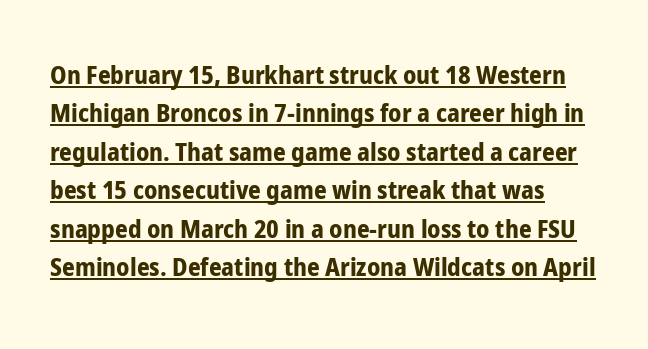
{"italic": "no", "bold": "yes", "underline": "yes", "line_spacing": "normal", "line_spacing_ratio": 1.54, "letter_spacing": "normal", "letter_spacing_em": 0.0, "glyph_px": 25}
